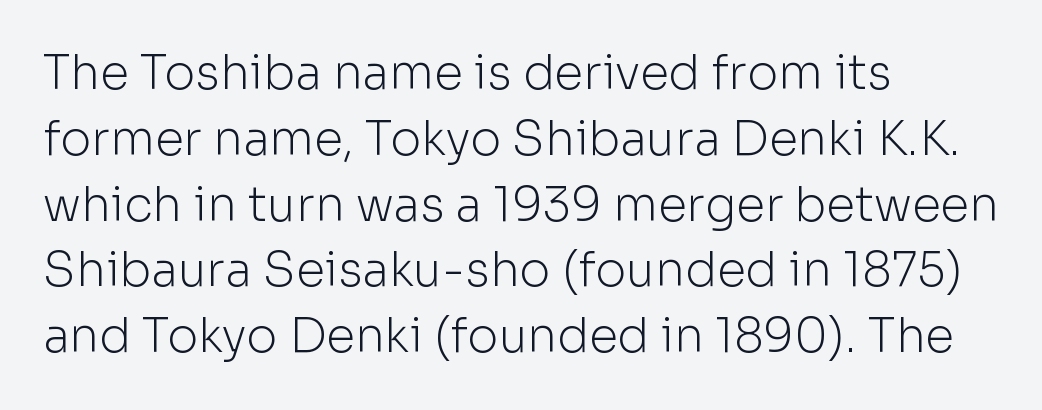
Q: Is the text bold? A: No.
Q: Is the text italic (slanted)? A: No, it is upright.
Q: Is the typeface a serif or a sans-serif typeface? A: Sans-serif.
Q: Is the text underlined? A: No.
Q: How is the paragraph aligned? A: Left-aligned.
Q: Is the spacing between letters normal or unusually wide? A: Normal.
Q: Is the spacing between lines tight, normal or loose? A: Normal.
Q: Width (condensed, normal, or wide)? A: Normal.
Q: Stroke contrast? A: Low.
Q: x-height? A: Medium.
Q: Monospaced? A: No.
